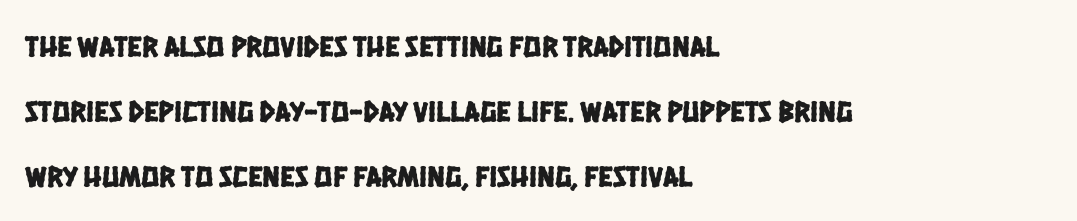
{"serif": "no", "width": "condensed", "stroke_contrast": "low", "x_height": "large", "monospaced": "no", "underline": "no", "align": "left", "line_spacing": "loose", "line_spacing_ratio": 2.17, "letter_spacing": "normal", "letter_spacing_em": 0.0, "glyph_px": 30}
